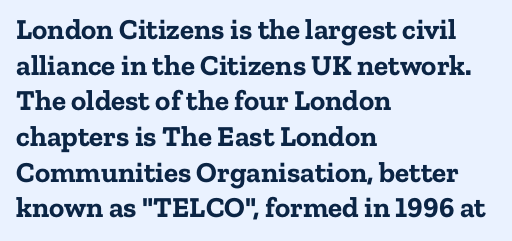
{"serif": "yes", "italic": "no", "bold": "yes", "weight": "bold", "width": "normal", "stroke_contrast": "low", "x_height": "medium", "monospaced": "no", "underline": "no", "align": "left", "line_spacing_ratio": 1.23, "letter_spacing": "normal", "letter_spacing_em": 0.0, "glyph_px": 29}
